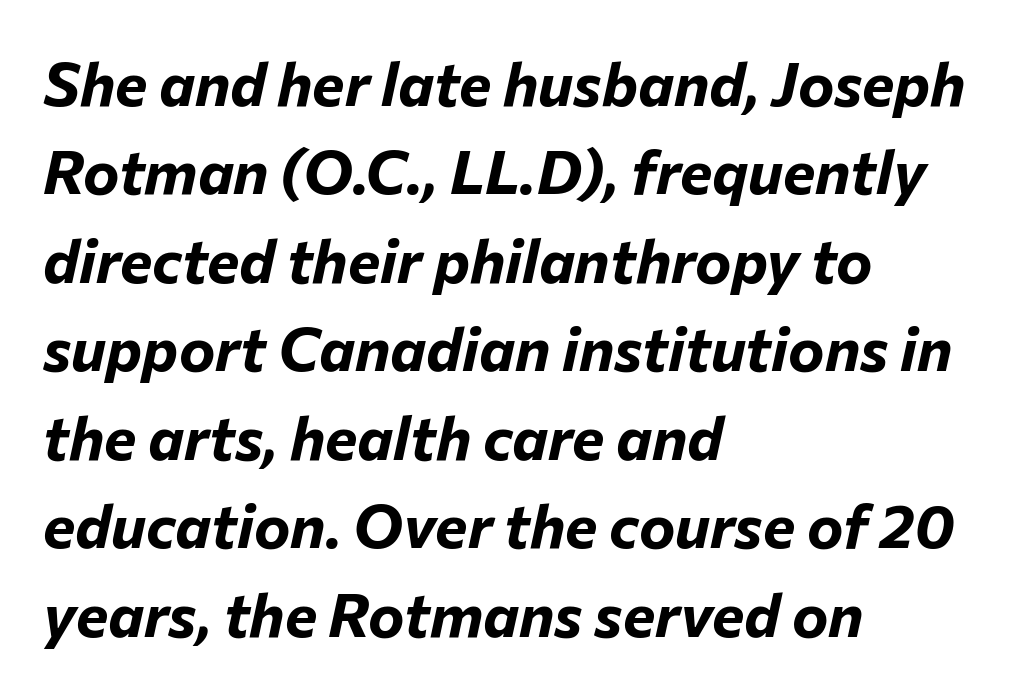
The image shows 61 px bold type, italic (leaning right); set left-aligned, normal line spacing (1.45x), normal letter spacing, not underlined; low stroke contrast and a medium x-height.
